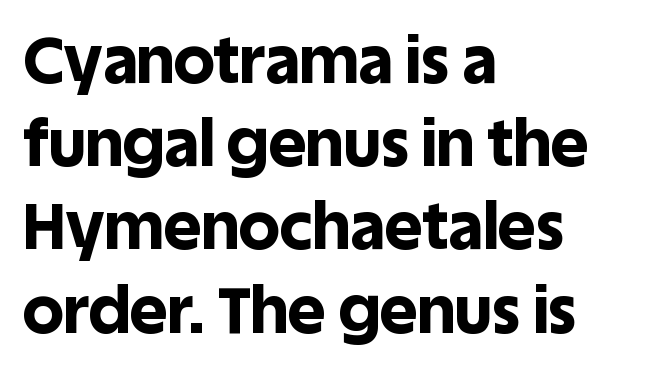
Is there much room between lines? A standard amount, neither cramped nor airy. The string is rendered with underlining switched off. These lines keep a tight, regular rhythm from letter to letter. Do the characters align in a grid? No, the font is proportional. This is sans-serif lettering, the kind often seen on screens and signage. Casual observation: everything's shoved over to the left.
